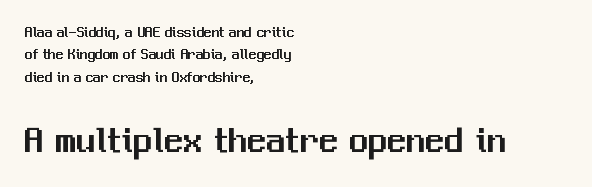
The rows are spaced the way most documents space them. Spacing verdict: proportional, widths tailored to each character. Any mark beneath the type? The region is blank. The font family rendered here belongs to the sans-serif group. Nothing unusual about the tracking: characters are spaced as the font intends.
